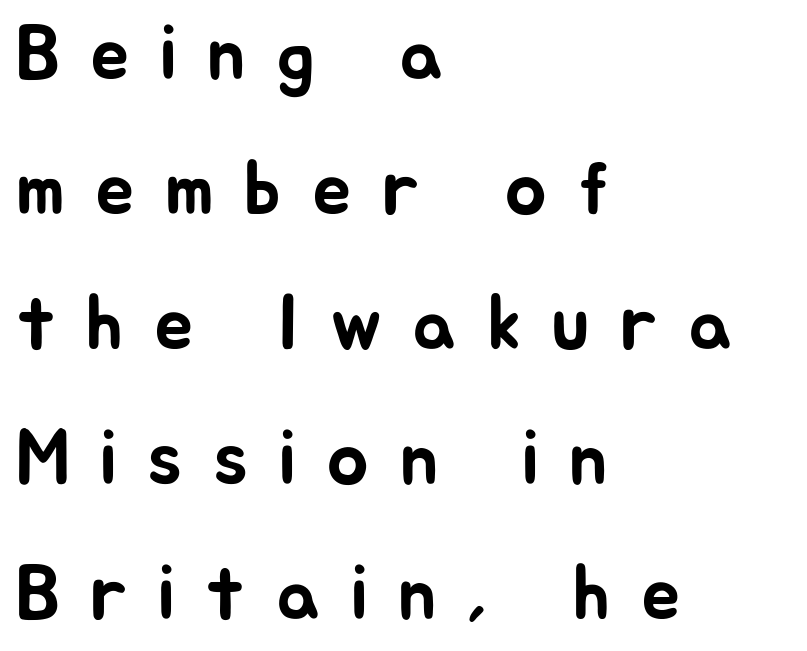
Q: Is the text italic (slanted)? A: No, it is upright.
Q: Is the typeface a serif or a sans-serif typeface? A: Sans-serif.
Q: Is the text underlined? A: No.
Q: How is the paragraph aligned? A: Left-aligned.
Q: Is the spacing between letters normal or unusually wide? A: Unusually wide.
Q: Width (condensed, normal, or wide)? A: Normal.
Q: Stroke contrast? A: Low.
Q: x-height? A: Medium.
Q: Monospaced? A: No.
